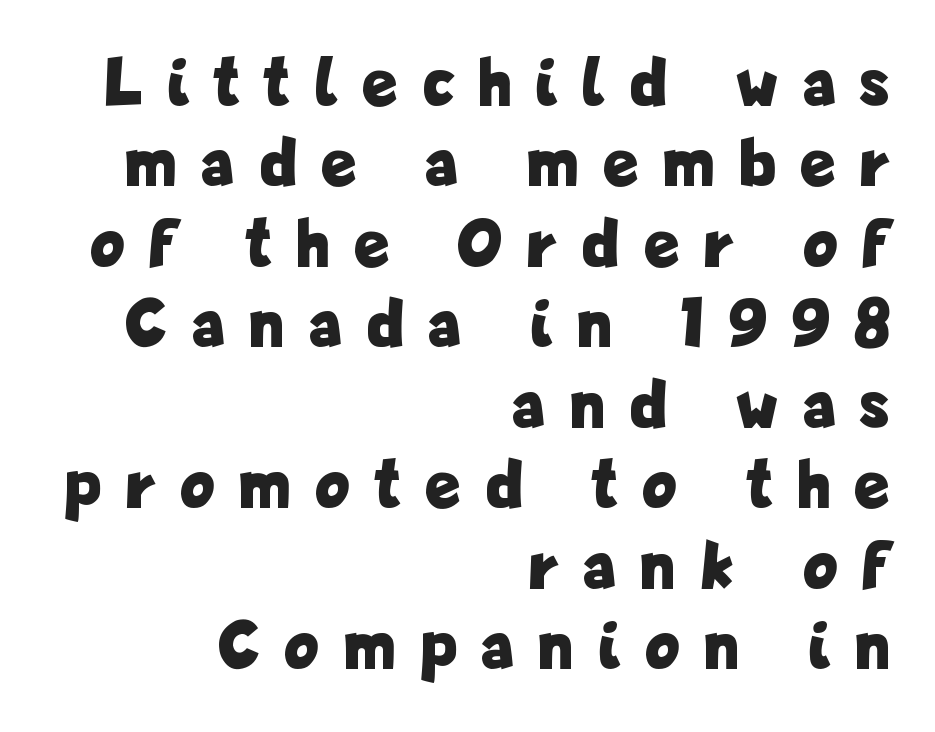
This rendering employs a face without finishing strokes, i.e., a sans-serif. A typesetter would call this proportional, since set widths differ per character. Set as a true bold cut, around the 700 mark. Quick note: not italic, upright. These lines stack with their right ends in a neat column.
